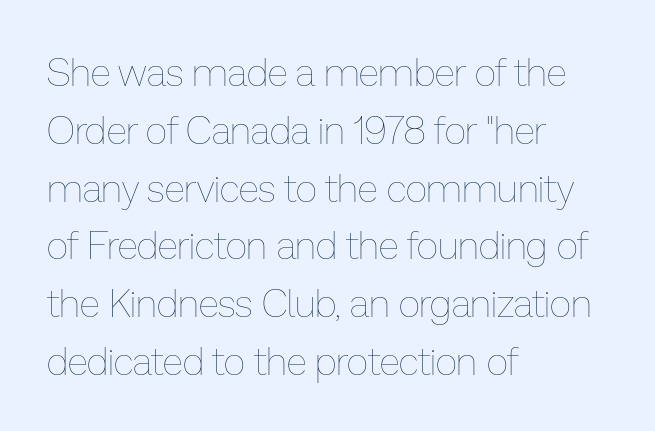
{"italic": "no", "bold": "no", "weight": "thin", "width": "normal", "stroke_contrast": "low", "x_height": "medium", "monospaced": "no", "underline": "no", "align": "left", "line_spacing": "normal", "line_spacing_ratio": 1.52, "letter_spacing": "normal", "letter_spacing_em": 0.0, "glyph_px": 38}
